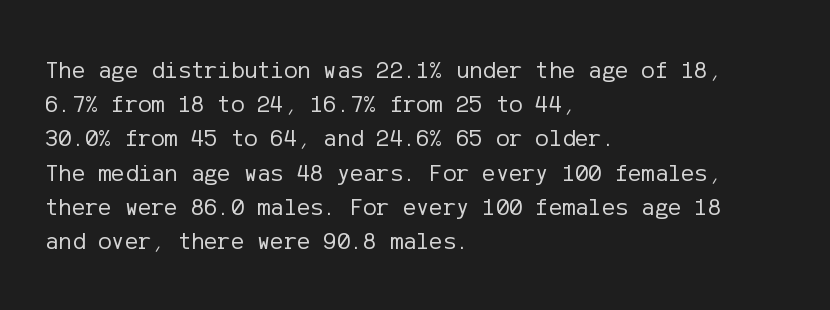
Q: Is the text bold? A: No.
Q: Is the text italic (slanted)? A: No, it is upright.
Q: Is the text underlined? A: No.
Q: How is the paragraph aligned? A: Left-aligned.
Q: Is the spacing between letters normal or unusually wide? A: Normal.
Q: Is the spacing between lines tight, normal or loose? A: Normal.
